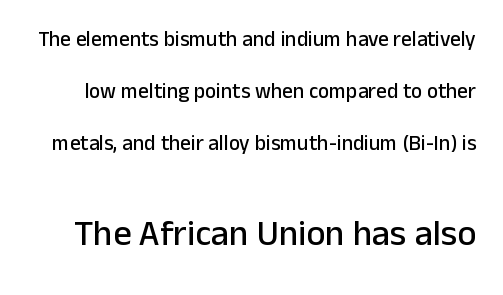
The image shows 36 px sans-serif type, upright; set loose line spacing (2.48x), normal letter spacing, not underlined; the second (bottom) block is 1.71x larger; low stroke contrast and a medium x-height.
